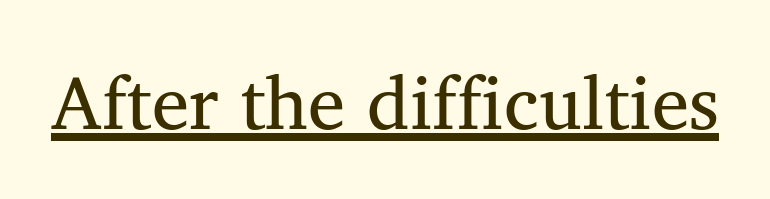
The image shows 75 px serif type; set normal letter spacing, underlined; medium stroke contrast and a medium x-height.
